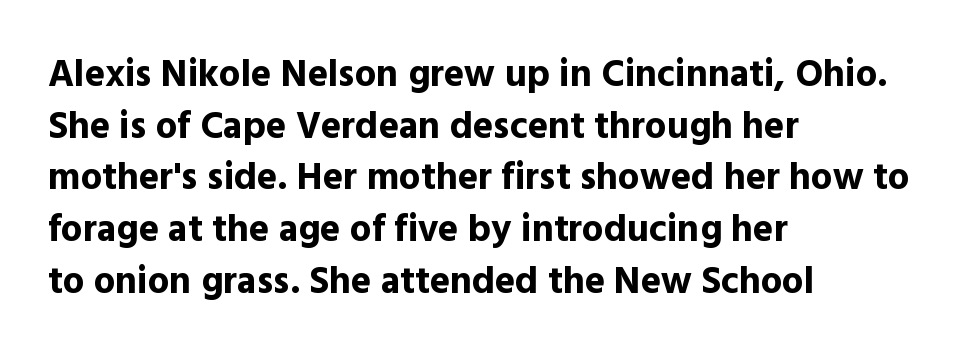
Words float on clear page, feet unadorned. Notice how the passage keeps a crisp vertical edge on the left only. A sans-serif font was chosen for this passage. Does the leading feel generous? No, just average.
